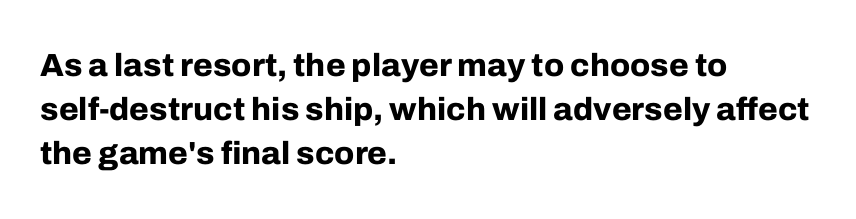
The image shows 32 px bold sans-serif type, upright; set left-aligned, normal line spacing (1.38x), normal letter spacing, not underlined; low stroke contrast and a medium x-height.
